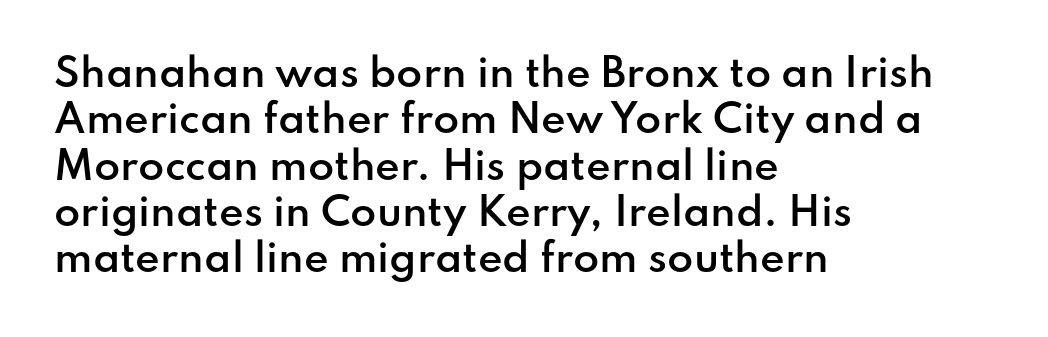
{"serif": "no", "italic": "no", "bold": "semi", "weight": "semibold", "width": "normal", "stroke_contrast": "low", "x_height": "small", "monospaced": "no", "underline": "no", "align": "left", "line_spacing_ratio": 1.22, "letter_spacing": "normal", "letter_spacing_em": 0.0, "glyph_px": 38}
